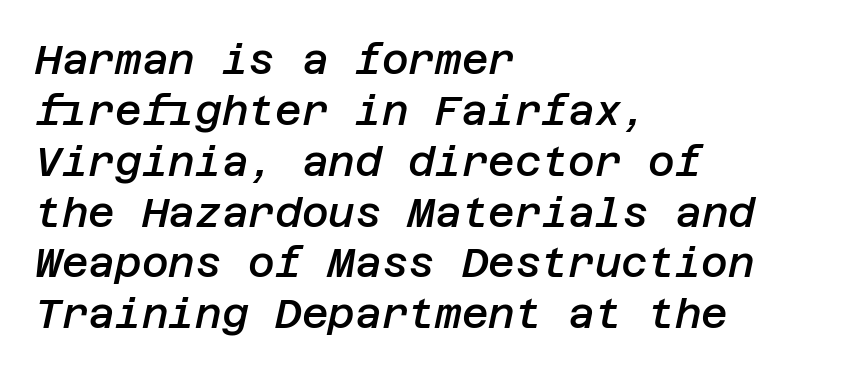
The image shows 41 px semibold type, italic (leaning right); set left-aligned, line spacing 1.24x, normal letter spacing, not underlined; low stroke contrast and a large x-height.
